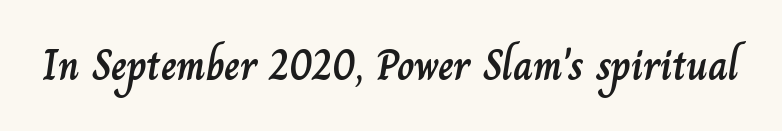
Note the varied advance widths — an 'i' is clearly narrower than an 'm'. Caption: standard tracking, unaltered. Check the space under the baseline: it is left empty.
